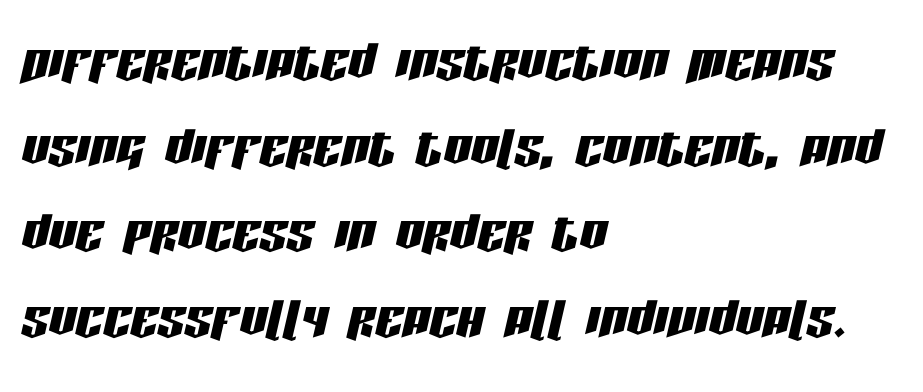
The image shows 68 px condensed type, italic (leaning right); set left-aligned, normal line spacing (1.26x), normal letter spacing, not underlined; low stroke contrast and a large x-height.
